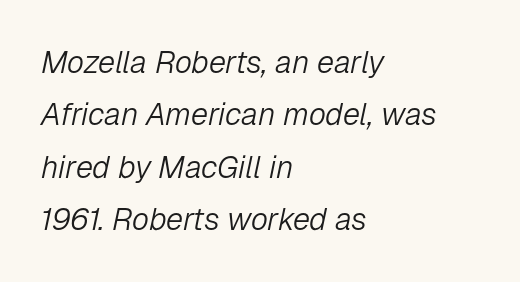
{"italic": "yes", "lean": "right", "slant_degrees": 12, "bold": "no", "weight": "light", "width": "normal", "stroke_contrast": "low", "x_height": "medium", "monospaced": "no", "underline": "no", "align": "left", "line_spacing": "normal", "line_spacing_ratio": 1.69, "letter_spacing": "normal", "letter_spacing_em": 0.0, "glyph_px": 31}
